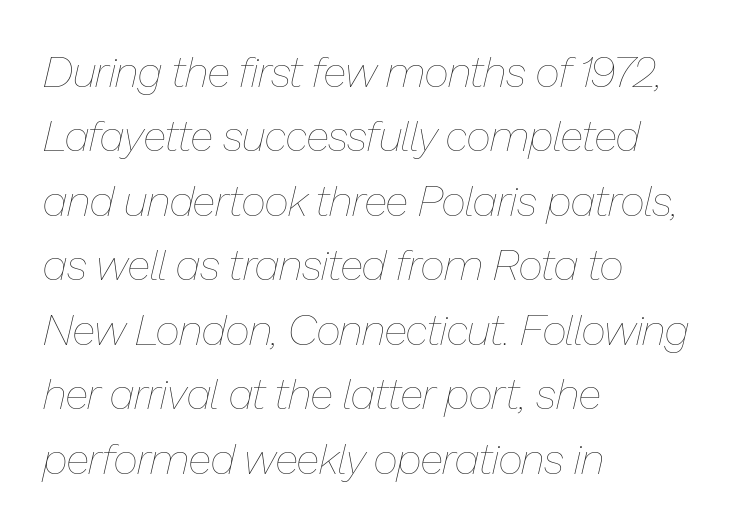
The image shows 43 px thin type, italic (leaning right); set left-aligned, normal line spacing (1.5x), normal letter spacing, not underlined; low stroke contrast and a medium x-height.
